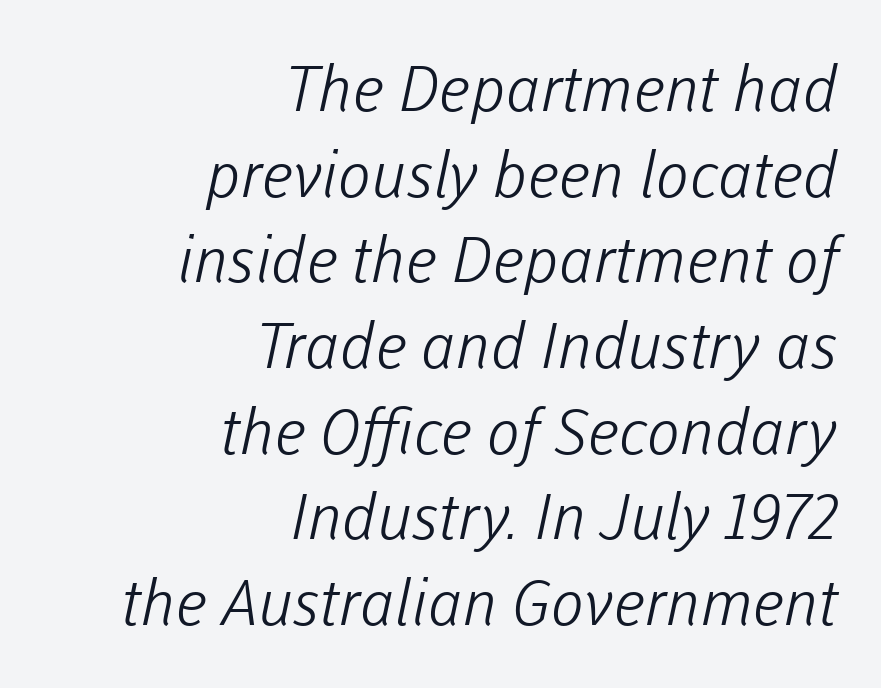
{"serif": "no", "bold": "no", "weight": "light", "width": "normal", "stroke_contrast": "low", "x_height": "medium", "monospaced": "no", "underline": "no", "align": "right", "line_spacing": "normal", "line_spacing_ratio": 1.36, "letter_spacing": "normal", "letter_spacing_em": 0.0, "glyph_px": 63}
